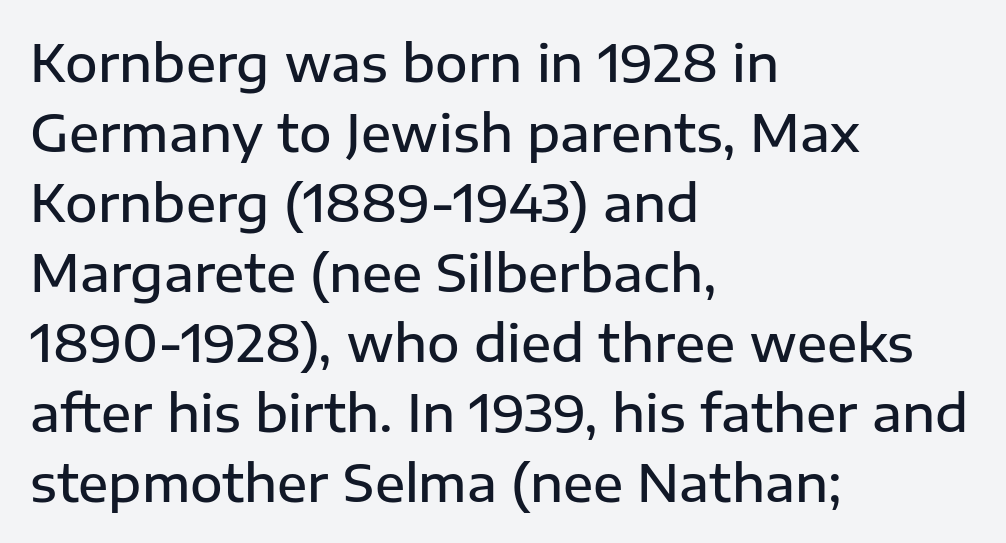
The image shows 50 px semibold sans-serif type, upright; set left-aligned, normal line spacing (1.4x), normal letter spacing, not underlined; low stroke contrast and a medium x-height.
